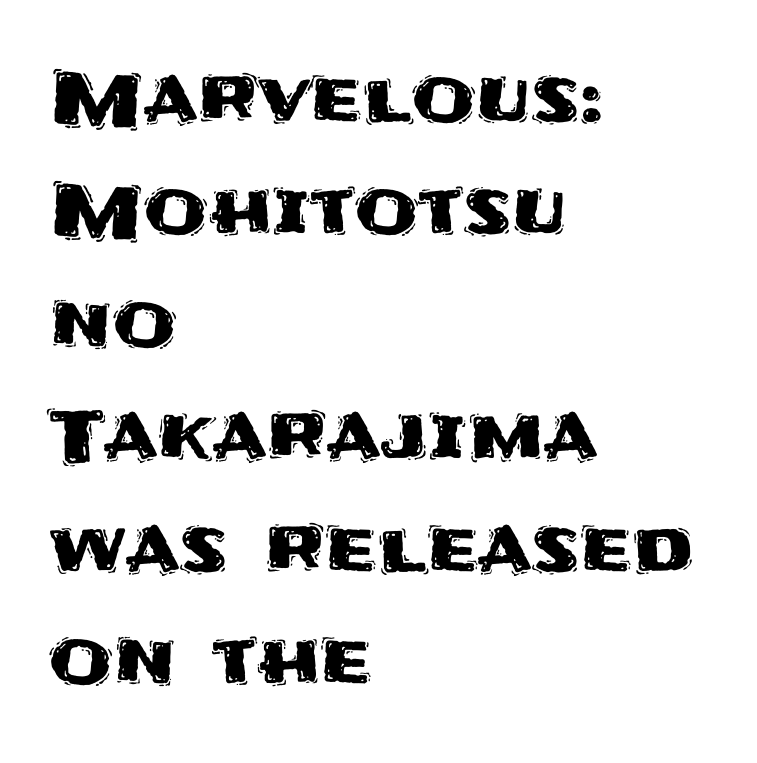
{"serif": "no", "italic": "no", "width": "normal", "stroke_contrast": "medium", "x_height": "large", "monospaced": "no", "underline": "no", "align": "left", "line_spacing": "normal", "line_spacing_ratio": 1.54, "letter_spacing": "normal", "letter_spacing_em": 0.0, "glyph_px": 73}
